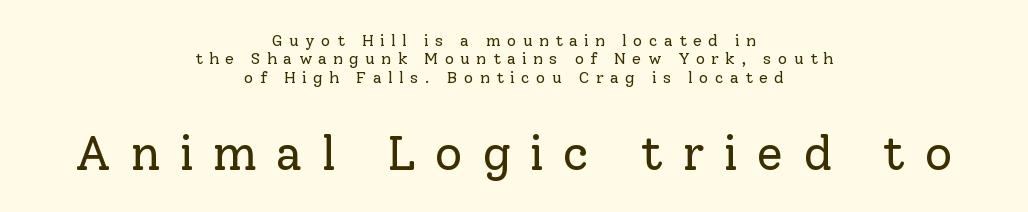
The image shows 48 px regular-weight serif type, upright; set centered, tight line spacing (1.15x), unusually wide letter spacing (+0.4 em), not underlined; the second (bottom) block is 3.0x larger; low stroke contrast and a medium x-height.
